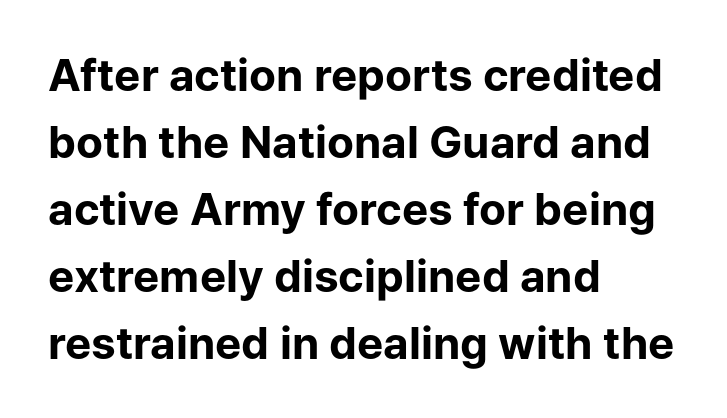
{"serif": "no", "italic": "no", "bold": "yes", "weight": "bold", "width": "normal", "stroke_contrast": "low", "x_height": "medium", "monospaced": "no", "underline": "no", "align": "left", "line_spacing": "normal", "line_spacing_ratio": 1.52, "letter_spacing": "normal", "letter_spacing_em": 0.0, "glyph_px": 44}
